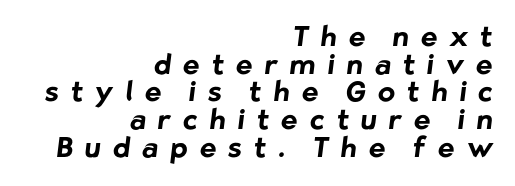
Q: Is the text bold? A: Yes.
Q: Is the typeface a serif or a sans-serif typeface? A: Sans-serif.
Q: Is the text underlined? A: No.
Q: How is the paragraph aligned? A: Right-aligned.
Q: Is the spacing between letters normal or unusually wide? A: Unusually wide.
Q: Is the spacing between lines tight, normal or loose? A: Tight.
Q: Width (condensed, normal, or wide)? A: Normal.
Q: Stroke contrast? A: Low.
Q: x-height? A: Medium.
Q: Monospaced? A: No.
